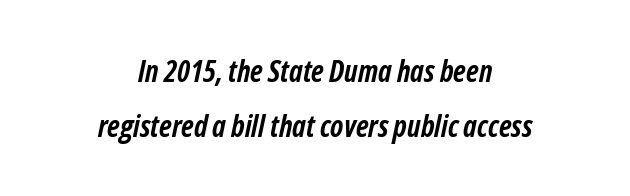
{"italic": "yes", "lean": "right", "slant_degrees": 12, "bold": "yes", "weight": "semibold", "width": "condensed", "stroke_contrast": "low", "x_height": "medium", "monospaced": "no", "underline": "no", "align": "center", "line_spacing_ratio": 1.84, "letter_spacing": "normal", "letter_spacing_em": 0.0, "glyph_px": 30}
